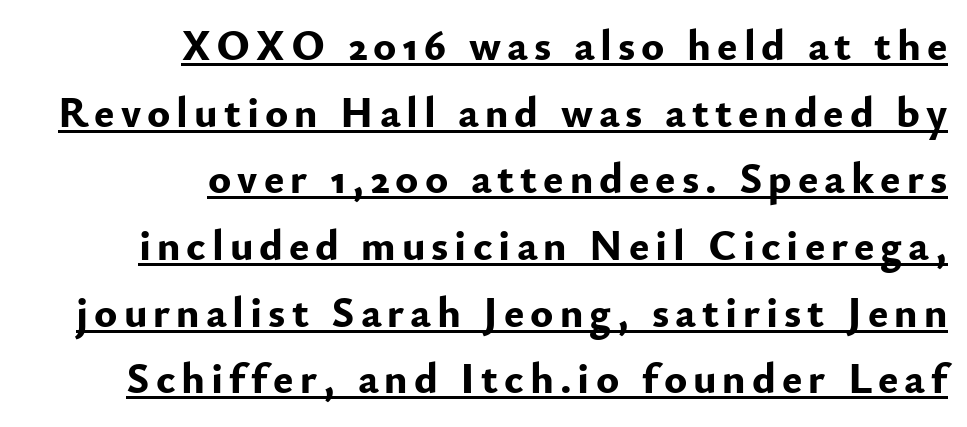
{"serif": "no", "italic": "no", "bold": "yes", "weight": "bold", "width": "normal", "stroke_contrast": "low", "x_height": "small", "monospaced": "no", "underline": "yes", "align": "right", "line_spacing": "normal", "line_spacing_ratio": 1.55, "glyph_px": 43}
